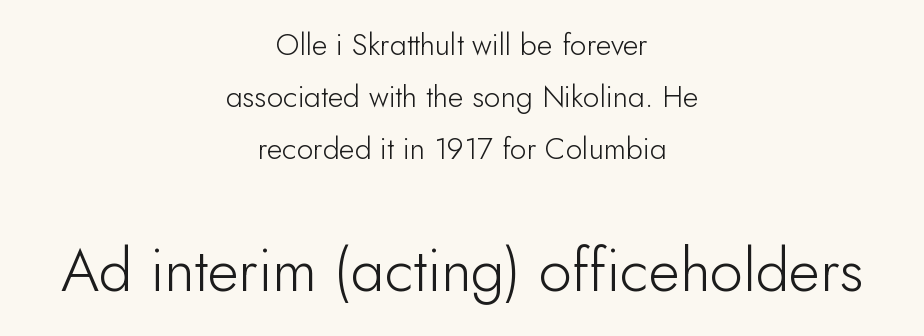
{"serif": "no", "italic": "no", "bold": "no", "weight": "light", "width": "normal", "stroke_contrast": "low", "x_height": "small", "monospaced": "no", "underline": "no", "align": "center", "line_spacing_ratio": 1.73, "letter_spacing": "normal", "letter_spacing_em": 0.0, "larger_block": "second", "size_ratio": 2.0, "glyph_px": 60}
